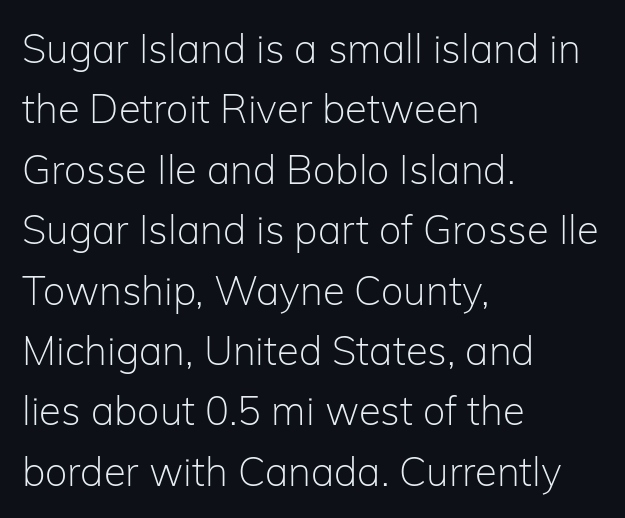
Q: Is the text bold? A: No.
Q: Is the text italic (slanted)? A: No, it is upright.
Q: Is the typeface a serif or a sans-serif typeface? A: Sans-serif.
Q: Is the text underlined? A: No.
Q: How is the paragraph aligned? A: Left-aligned.
Q: Is the spacing between letters normal or unusually wide? A: Normal.
Q: Is the spacing between lines tight, normal or loose? A: Normal.
Q: Width (condensed, normal, or wide)? A: Normal.
Q: Stroke contrast? A: Low.
Q: x-height? A: Medium.
Q: Monospaced? A: No.
